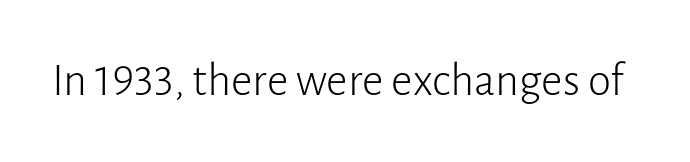
The image shows 47 px light sans-serif type, upright; set normal letter spacing, not underlined; low stroke contrast and a medium x-height.
